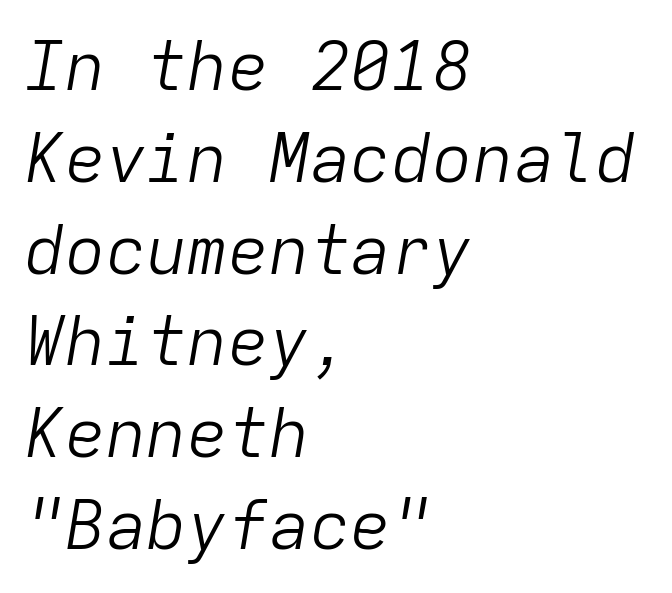
The passage shown leans; its letterforms are oblique. This block has exactly the height ordinary leading produces. The paragraph has a hard left edge and a soft right edge. Check under the words: just untouched page. This rendering leaves character spacing at its baseline value.
